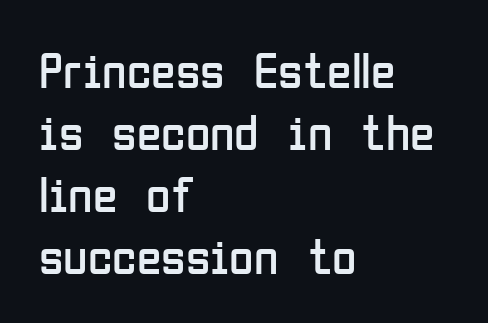
Q: Is the text bold? A: No.
Q: Is the text italic (slanted)? A: No, it is upright.
Q: Is the typeface a serif or a sans-serif typeface? A: Sans-serif.
Q: Is the text underlined? A: No.
Q: How is the paragraph aligned? A: Left-aligned.
Q: Is the spacing between letters normal or unusually wide? A: Normal.
Q: Width (condensed, normal, or wide)? A: Condensed.
Q: Stroke contrast? A: Low.
Q: x-height? A: Medium.
Q: Monospaced? A: No.
